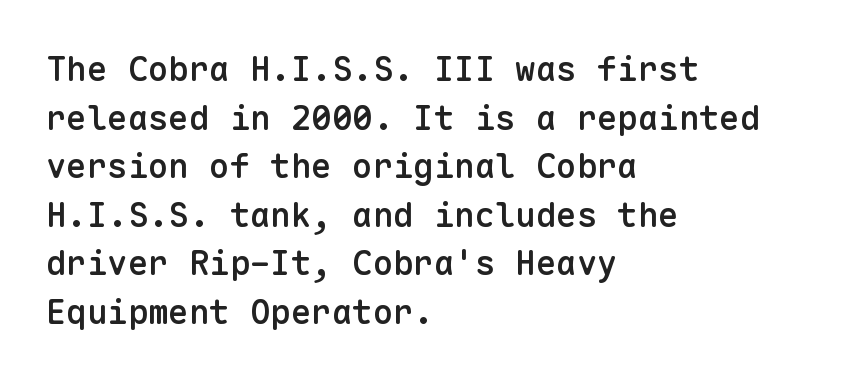
Examine the stroke ends and you'll find no serifs. The rendering uses typewriter-style spacing with identical character cells. It's the straight-up-and-down kind of type. The area under the type is left untouched.
